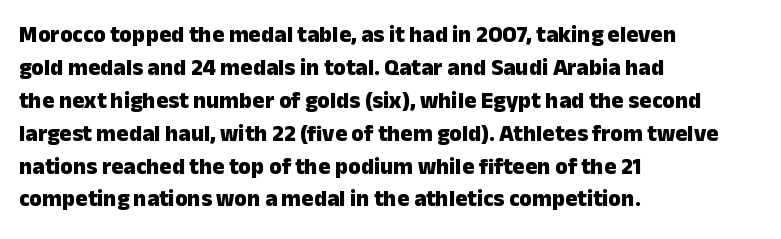
The image shows 23 px bold type, upright; set left-aligned, normal line spacing (1.43x), normal letter spacing, not underlined.
